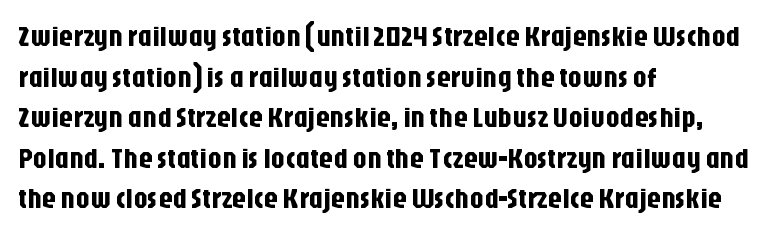
The image shows 28 px condensed sans-serif type, upright; set left-aligned, normal line spacing (1.45x), normal letter spacing, not underlined; low stroke contrast and a large x-height.
